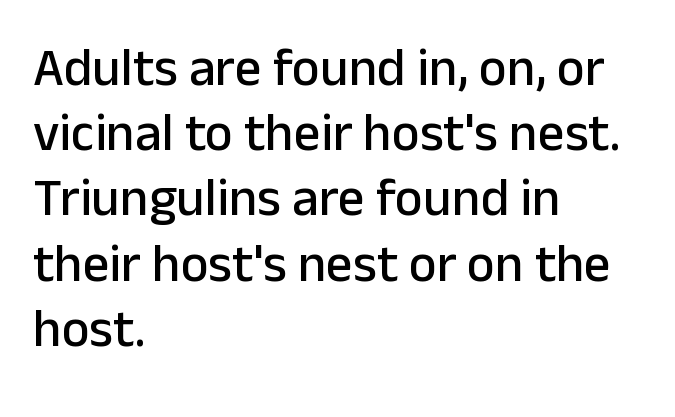
Q: Is the text italic (slanted)? A: No, it is upright.
Q: Is the typeface a serif or a sans-serif typeface? A: Sans-serif.
Q: Is the text underlined? A: No.
Q: How is the paragraph aligned? A: Left-aligned.
Q: Is the spacing between letters normal or unusually wide? A: Normal.
Q: Width (condensed, normal, or wide)? A: Normal.
Q: Stroke contrast? A: Low.
Q: x-height? A: Medium.
Q: Monospaced? A: No.
